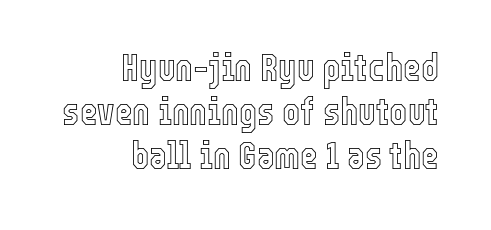
Q: Is the text italic (slanted)? A: No, it is upright.
Q: Is the text underlined? A: No.
Q: How is the paragraph aligned? A: Right-aligned.
Q: Is the spacing between letters normal or unusually wide? A: Normal.
Q: Width (condensed, normal, or wide)? A: Condensed.
Q: x-height? A: Medium.
Q: Monospaced? A: No.
